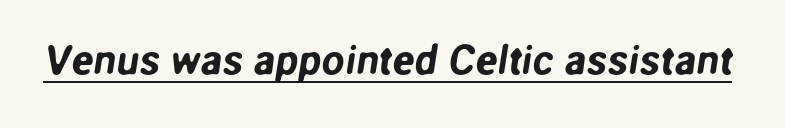
The image shows 41 px sans-serif type; set normal letter spacing, underlined; low stroke contrast and a medium x-height.
